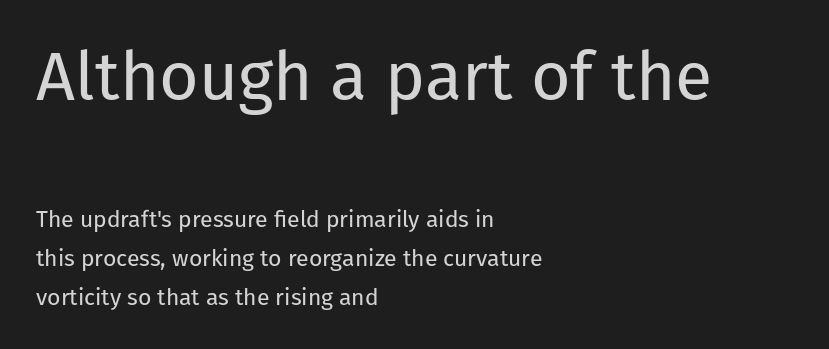
Q: Is the text bold? A: No.
Q: Is the text italic (slanted)? A: No, it is upright.
Q: Is the typeface a serif or a sans-serif typeface? A: Sans-serif.
Q: Is the text underlined? A: No.
Q: How is the paragraph aligned? A: Left-aligned.
Q: Is the spacing between letters normal or unusually wide? A: Normal.
Q: Is the spacing between lines tight, normal or loose? A: Normal.
Q: Which block of text is set in a larger size, the first (top) or the second (bottom)? A: The first (top) one.
Q: Width (condensed, normal, or wide)? A: Normal.
Q: Stroke contrast? A: Low.
Q: x-height? A: Medium.
Q: Monospaced? A: No.
